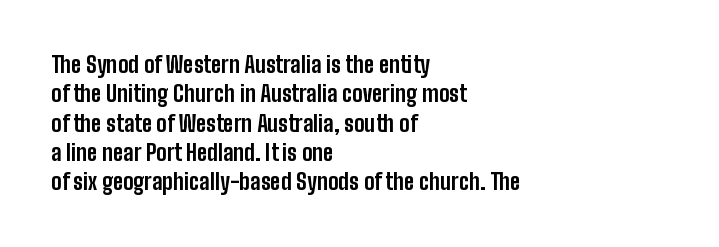
{"italic": "no", "bold": "yes", "underline": "no", "align": "left", "line_spacing": "normal", "line_spacing_ratio": 1.33, "letter_spacing": "normal", "letter_spacing_em": 0.0, "glyph_px": 22}
